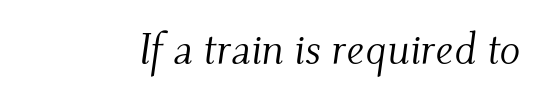
{"serif": "yes", "italic": "yes", "lean": "right", "slant_degrees": 9, "bold": "no", "weight": "light", "width": "normal", "stroke_contrast": "medium", "x_height": "small", "monospaced": "no", "underline": "no", "letter_spacing": "normal", "letter_spacing_em": 0.0, "glyph_px": 43}
